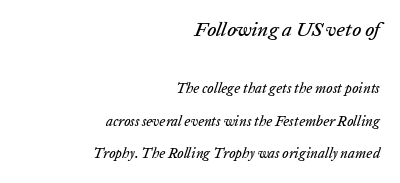
A typesetter would call this leading open, well beyond the default. Check the space under the baseline: it is left empty. The rendering anchors every line to the right-hand side. Does the lettering tilt? It does — this is italic. The tracking reads as untouched default to a designer's eye.
